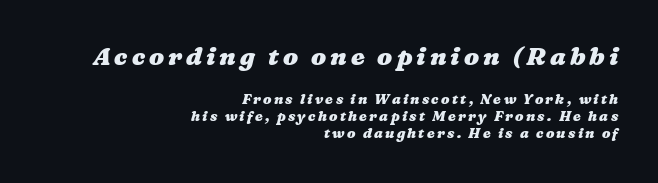
The image shows 25 px bold type; set right-aligned, line spacing 1.21x, not underlined; the first (top) block is 1.79x larger.
